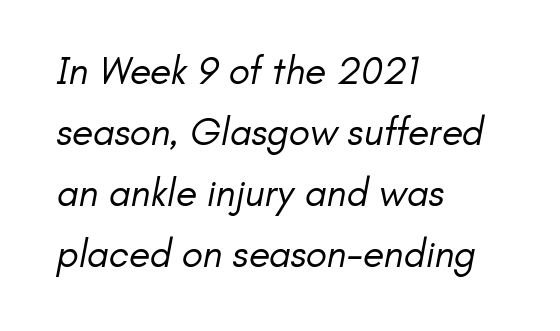
The image shows 39 px regular-weight sans-serif type; set left-aligned, normal line spacing (1.56x), normal letter spacing, not underlined; low stroke contrast and a small x-height.
